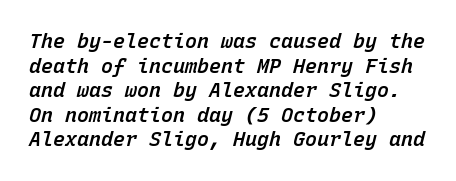
The tracking reads as untouched default to a designer's eye. The characters look somewhat weighty, a semibold short of true bold. Characters are canted at an angle relative to the baseline's perpendicular. Clear beneath every line of the passage. The ragged edge is on the right, which tells us the setting is flush left.
